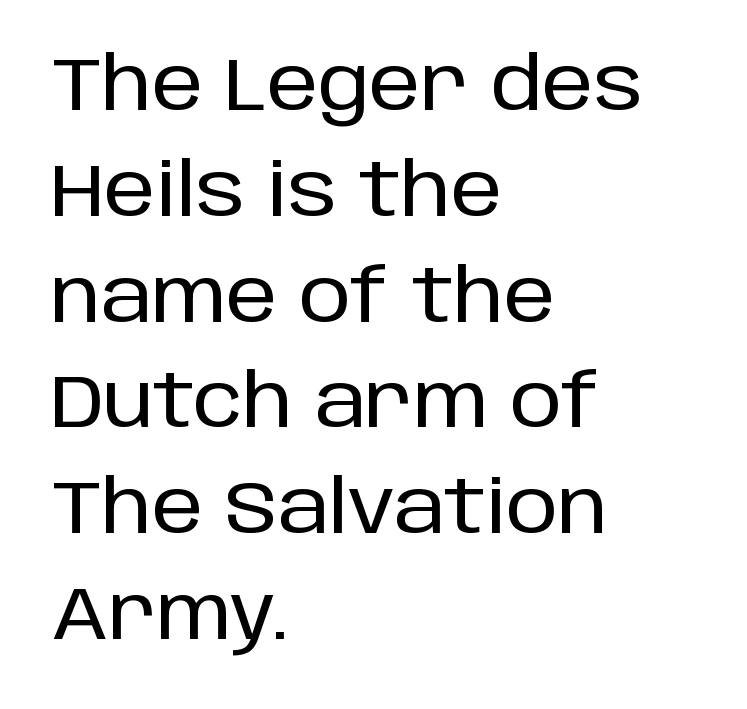
Q: Is the text italic (slanted)? A: No, it is upright.
Q: Is the typeface a serif or a sans-serif typeface? A: Sans-serif.
Q: Is the text underlined? A: No.
Q: How is the paragraph aligned? A: Left-aligned.
Q: Is the spacing between letters normal or unusually wide? A: Normal.
Q: Is the spacing between lines tight, normal or loose? A: Normal.
Q: Width (condensed, normal, or wide)? A: Normal.
Q: Stroke contrast? A: Low.
Q: x-height? A: Large.
Q: Monospaced? A: No.
